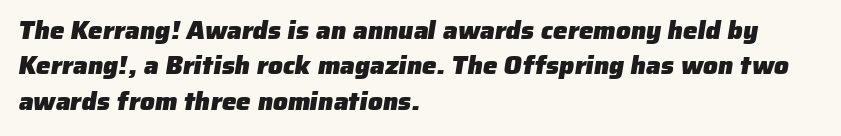
Characters follow at the spacing the type designer built in. Vertical spacing — default. Alignment: flush left. Students, this is bold: see how much ink each stroke carries.
